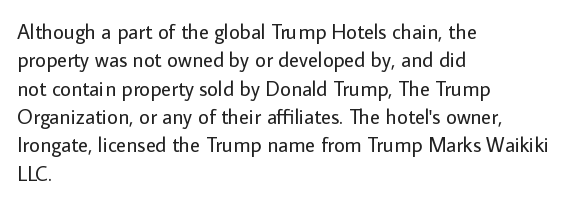
Evenly set lines give the paragraph a standard silhouette. Students, note that the glyphs here touch the page at normal intervals. In terms of posture, this sample is upright. Typeset ragged right — the left edge is the straight one.
